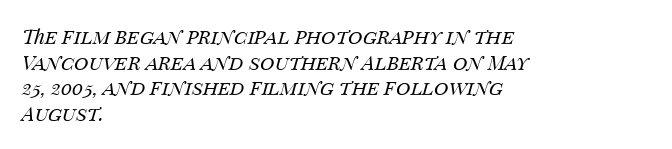
Q: Is the text bold? A: No.
Q: Is the text italic (slanted)? A: Yes, it leans right by about 14 degrees.
Q: Is the text underlined? A: No.
Q: How is the paragraph aligned? A: Left-aligned.
Q: Is the spacing between letters normal or unusually wide? A: Normal.
Q: Is the spacing between lines tight, normal or loose? A: Normal.
